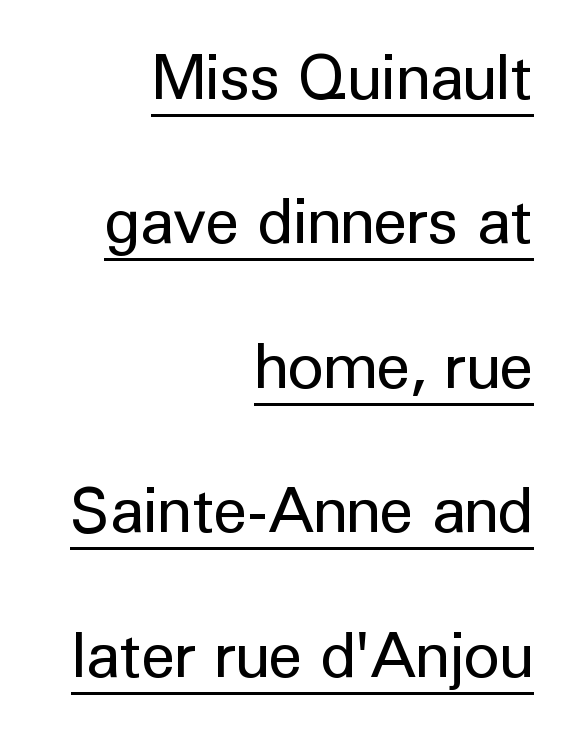
{"serif": "no", "italic": "no", "bold": "no", "weight": "regular", "width": "normal", "stroke_contrast": "low", "x_height": "medium", "monospaced": "no", "underline": "yes", "align": "right", "line_spacing": "loose", "line_spacing_ratio": 2.33, "letter_spacing": "normal", "letter_spacing_em": 0.0, "glyph_px": 62}
